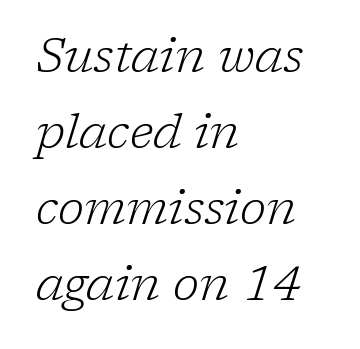
Descenders are the only things crossing below the line. A classic flush-left, rag-right setting is used for this passage. A light-to-regular cut is what we see here. This sample has the flowing, uneven cadence of proportional lettering. Normally led — the rows are evenly, conventionally spaced. The lettering tilts uniformly, giving the passage an italic look.
